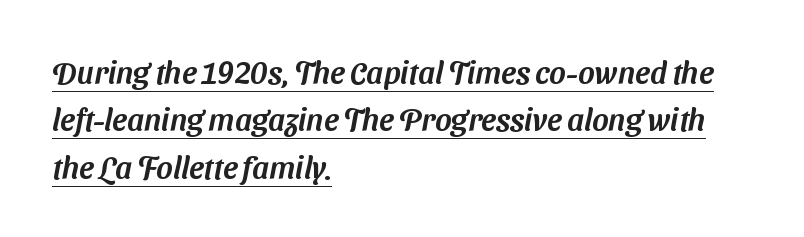
You could not count columns in this text — the font is proportionally spaced. If you drew a ruler down the left edge, every line would touch it. Nope, no serifs anywhere on these letters. Notice how descenders clear the ascenders below comfortably — that's standard leading.
